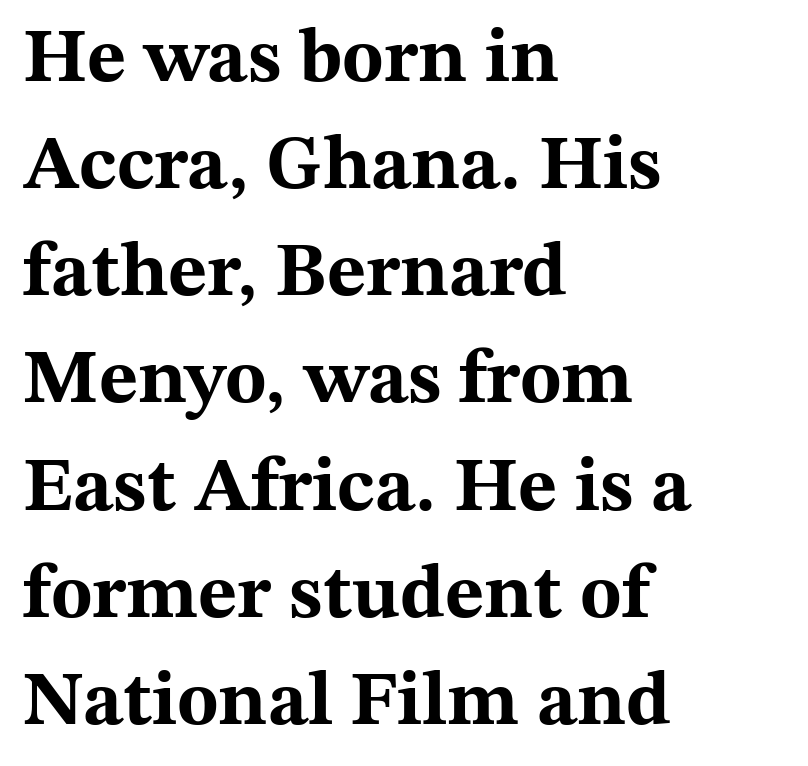
The image shows 76 px bold, wide serif type, upright; set left-aligned, normal line spacing (1.41x), normal letter spacing, not underlined; medium stroke contrast and a medium x-height.
